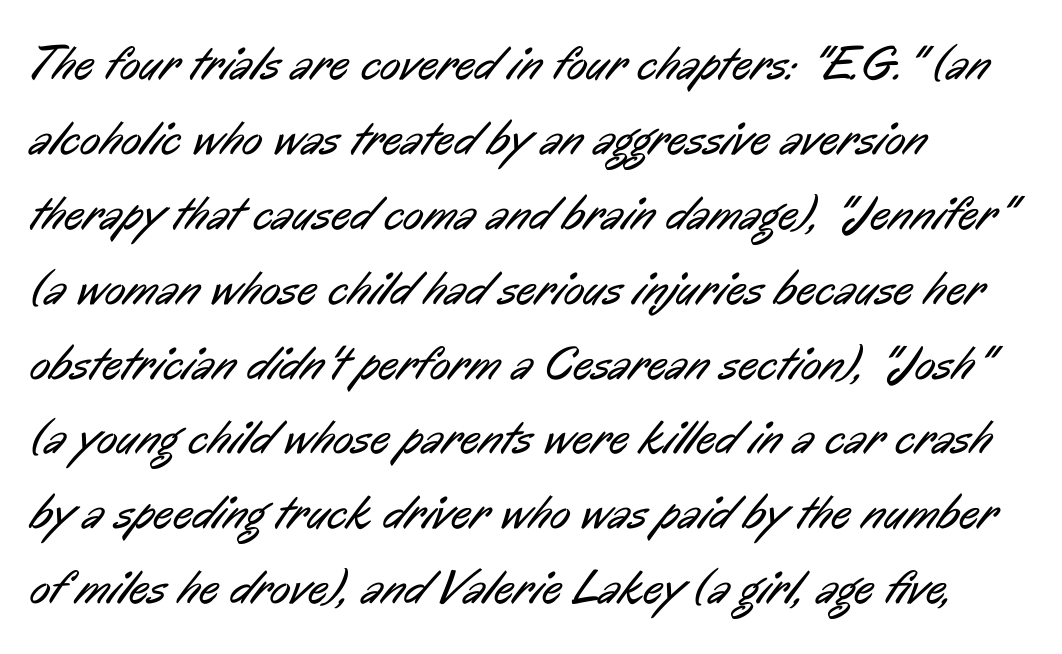
{"serif": "no", "bold": "no", "weight": "regular", "width": "condensed", "stroke_contrast": "low", "x_height": "medium", "monospaced": "no", "underline": "no", "align": "left", "line_spacing": "normal", "line_spacing_ratio": 1.56, "letter_spacing": "normal", "letter_spacing_em": 0.0, "glyph_px": 48}
